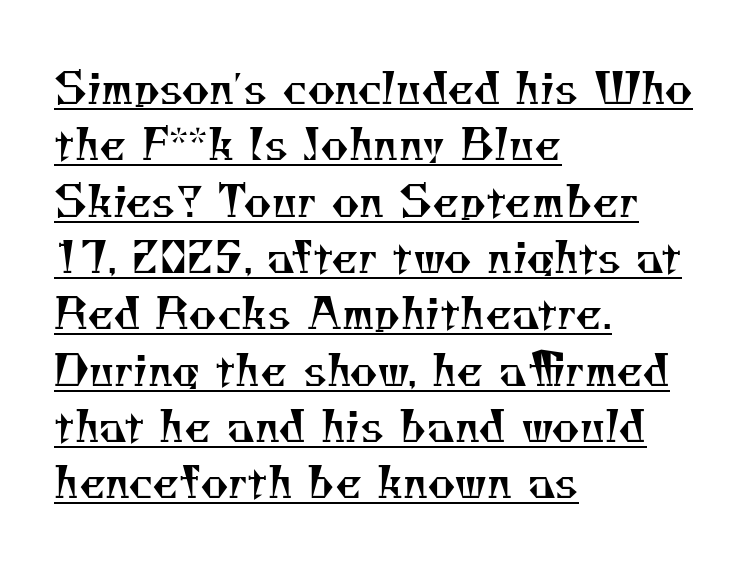
The image shows 43 px regular-weight serif type; set left-aligned, normal line spacing (1.31x), normal letter spacing, underlined; medium stroke contrast and a small x-height.
